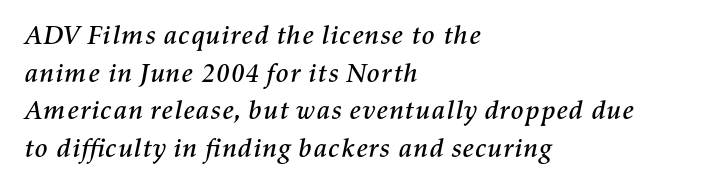
The image shows 27 px text type, italic (leaning right); set left-aligned, normal line spacing (1.39x), normal letter spacing, not underlined.
